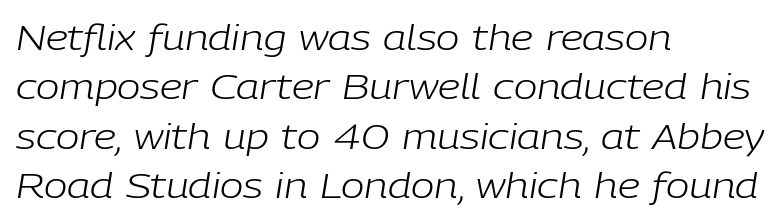
The image shows 35 px light type, italic (leaning right); set left-aligned, normal line spacing (1.41x), normal letter spacing, not underlined; low stroke contrast and a medium x-height.
